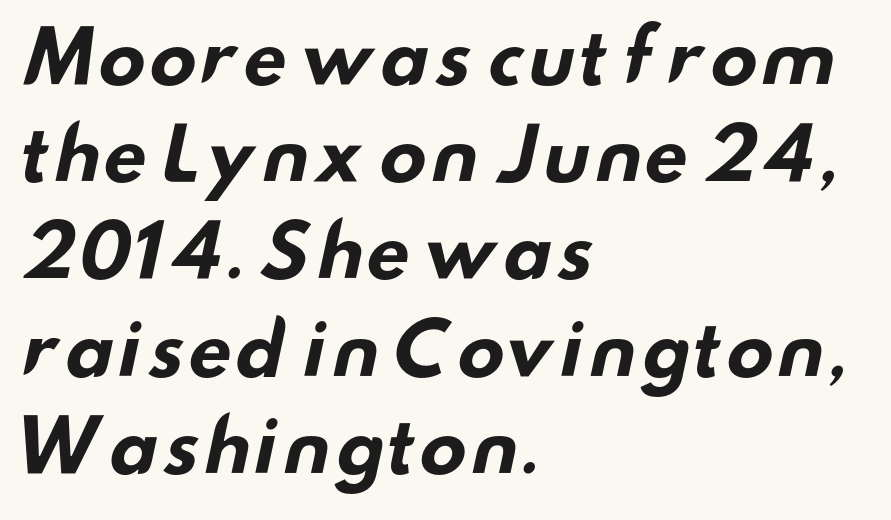
The image shows 72 px bold, wide sans-serif type; set left-aligned, normal line spacing (1.35x), normal letter spacing, not underlined; low stroke contrast and a small x-height.
